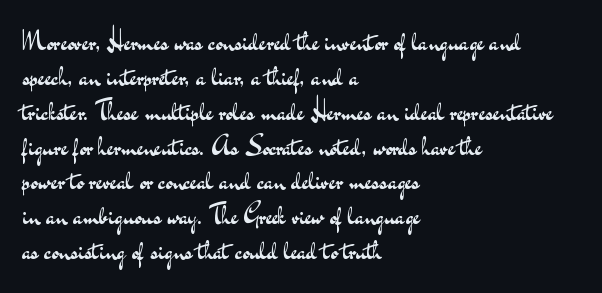
The strip under each line holds only bare page. Short note: letters normally spaced. Line spacing here is normal. The rendering anchors every line to the left-hand side.
